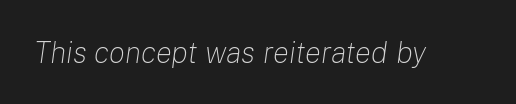
Note the varied advance widths — an 'i' is clearly narrower than an 'm'. The face looks like a standard text weight, possibly lighter. Inter-character spacing is left at the font's built-in metrics. The passage shown is not underscored anywhere.
